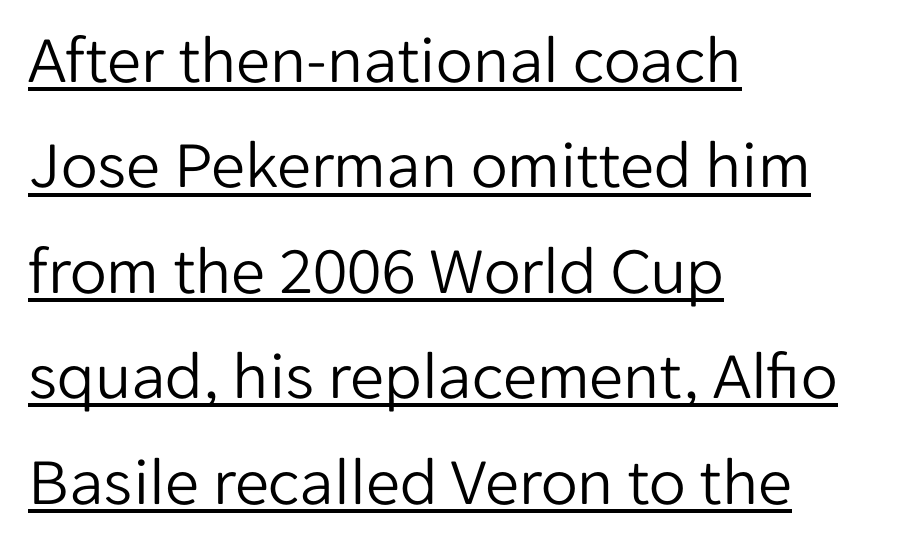
Q: Is the text bold? A: No.
Q: Is the text italic (slanted)? A: No, it is upright.
Q: Is the typeface a serif or a sans-serif typeface? A: Sans-serif.
Q: Is the text underlined? A: Yes.
Q: How is the paragraph aligned? A: Left-aligned.
Q: Is the spacing between letters normal or unusually wide? A: Normal.
Q: Is the spacing between lines tight, normal or loose? A: Normal.
Q: Width (condensed, normal, or wide)? A: Normal.
Q: Stroke contrast? A: Low.
Q: x-height? A: Medium.
Q: Monospaced? A: No.
